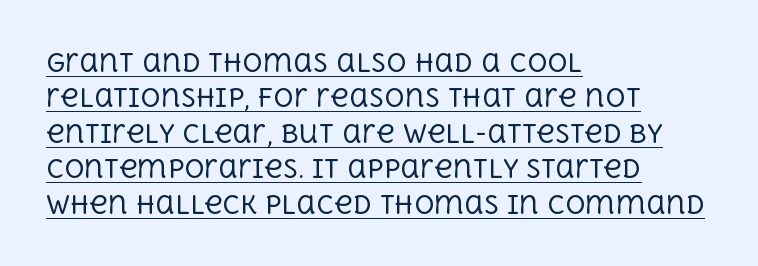
All the whitespace from short lines collects on the right. Upright lettering throughout. Each line of the rendering has a horizontal stroke beneath the glyphs. The designer left line spacing at the default. Look at the tracking — it's just the regular setting, nothing added. Counters stay open thanks to moderate or lighter strokes.
